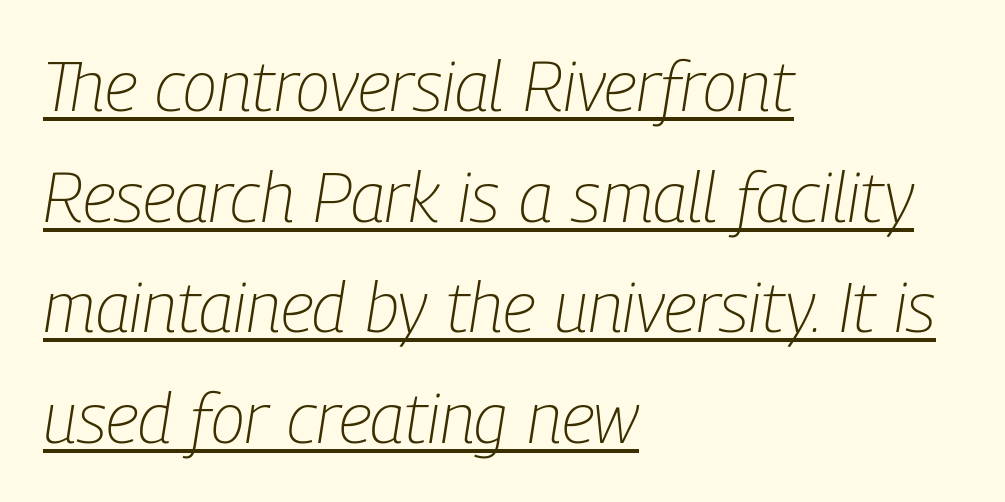
{"italic": "yes", "lean": "right", "slant_degrees": 9, "bold": "no", "weight": "light", "width": "condensed", "stroke_contrast": "low", "x_height": "medium", "monospaced": "no", "underline": "yes", "align": "left", "line_spacing": "normal", "line_spacing_ratio": 1.58, "letter_spacing": "normal", "letter_spacing_em": 0.0, "glyph_px": 70}
